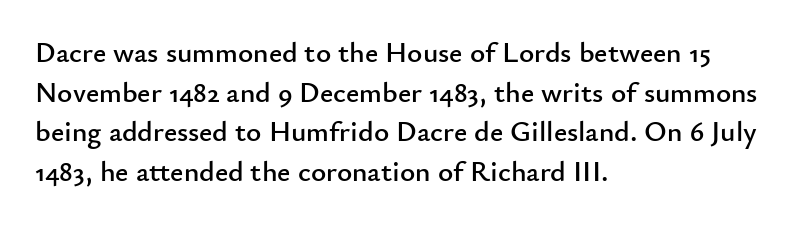
The designer left line spacing at the default. Just letters on the line, the space beneath them empty. Honestly, the letter spacing is just normal — you wouldn't notice it. Do the letters lean? They stand straight. Character widths vary here, with narrow letters taking less room than wide ones. Horizontally, the lines are justified to the leading edge only.
